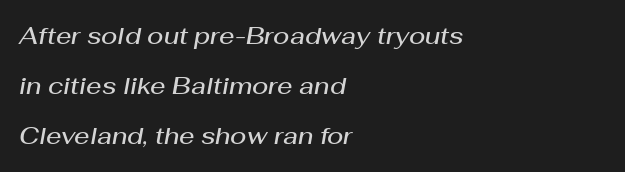
Observe the lean: these are italic letterforms. The lines are spread far apart with generous leading. These lines are set flush left with a ragged right edge. Letter spacing: default.
